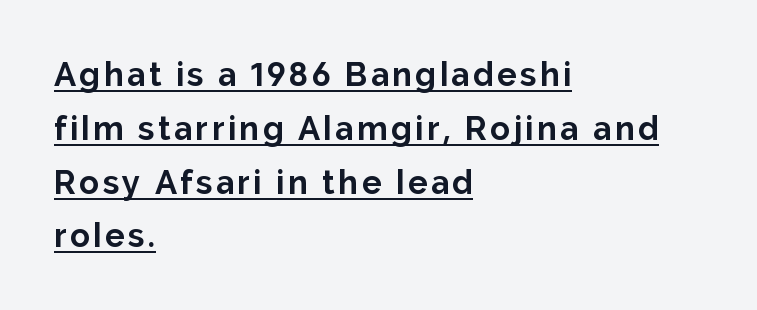
Q: Is the text bold? A: Yes.
Q: Is the text italic (slanted)? A: No, it is upright.
Q: Is the typeface a serif or a sans-serif typeface? A: Sans-serif.
Q: Is the text underlined? A: Yes.
Q: How is the paragraph aligned? A: Left-aligned.
Q: Is the spacing between lines tight, normal or loose? A: Normal.
Q: Width (condensed, normal, or wide)? A: Normal.
Q: Stroke contrast? A: Low.
Q: x-height? A: Medium.
Q: Monospaced? A: No.
